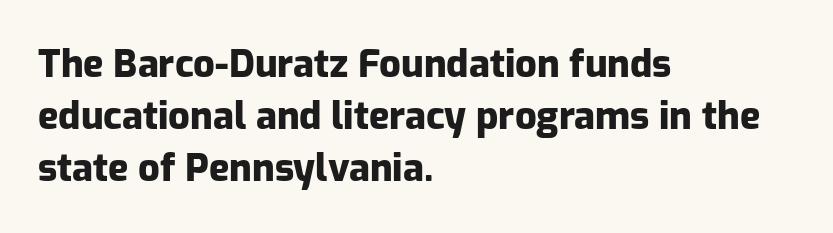
Q: Is the text bold? A: Yes.
Q: Is the text italic (slanted)? A: No, it is upright.
Q: Is the typeface a serif or a sans-serif typeface? A: Sans-serif.
Q: Is the text underlined? A: No.
Q: How is the paragraph aligned? A: Left-aligned.
Q: Is the spacing between letters normal or unusually wide? A: Normal.
Q: Is the spacing between lines tight, normal or loose? A: Normal.
Q: Width (condensed, normal, or wide)? A: Normal.
Q: Stroke contrast? A: Low.
Q: x-height? A: Medium.
Q: Monospaced? A: No.
